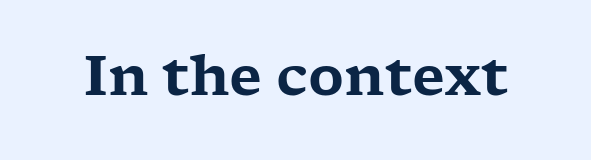
The image shows 55 px wide serif type, upright; set normal letter spacing, not underlined; low stroke contrast and a medium x-height.
